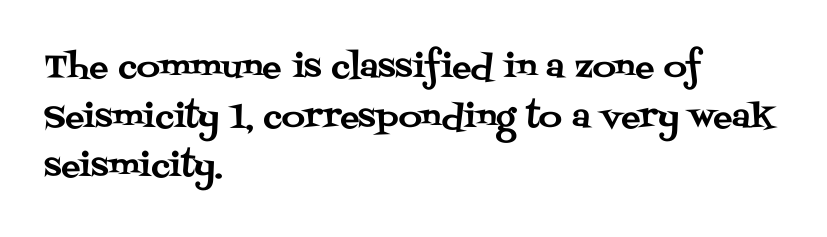
The image shows 32 px serif type, upright; set left-aligned, normal line spacing (1.55x), normal letter spacing, not underlined; medium stroke contrast and a large x-height.
